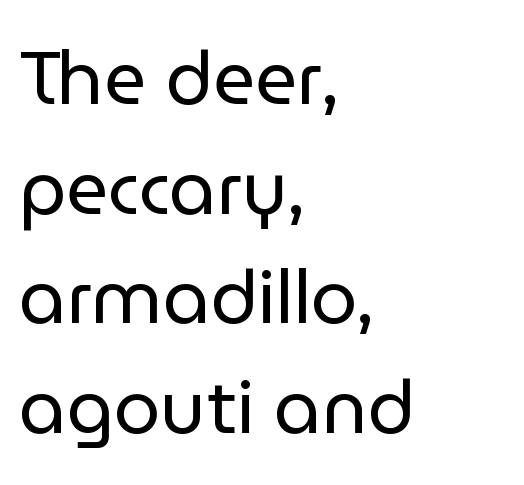
Q: Is the text bold? A: No.
Q: Is the text italic (slanted)? A: No, it is upright.
Q: Is the typeface a serif or a sans-serif typeface? A: Sans-serif.
Q: Is the text underlined? A: No.
Q: How is the paragraph aligned? A: Left-aligned.
Q: Is the spacing between letters normal or unusually wide? A: Normal.
Q: Is the spacing between lines tight, normal or loose? A: Normal.
Q: Width (condensed, normal, or wide)? A: Normal.
Q: Stroke contrast? A: Low.
Q: x-height? A: Medium.
Q: Monospaced? A: No.
